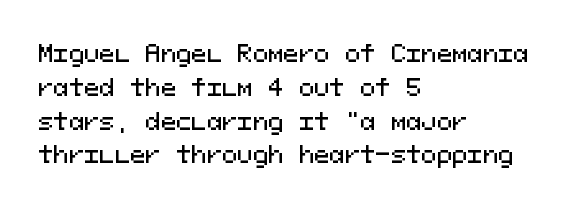
Left-aligned paragraph, ragged on the right. Compared with typical body copy, the letter spacing here is the same. A roman cut, with each character standing at attention. Baseline-to-baseline distance is the conventional proportion of letter height. The string is rendered with underlining switched off.
